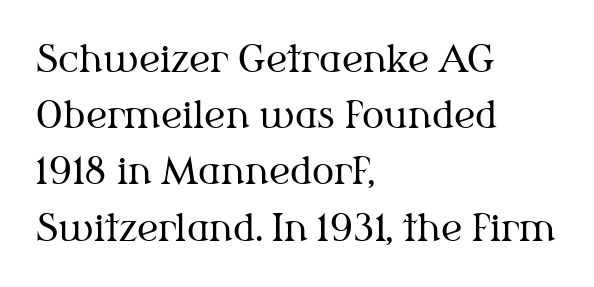
The image shows 37 px regular-weight serif type, upright; set left-aligned, normal line spacing (1.52x), normal letter spacing, not underlined; medium stroke contrast and a medium x-height.
